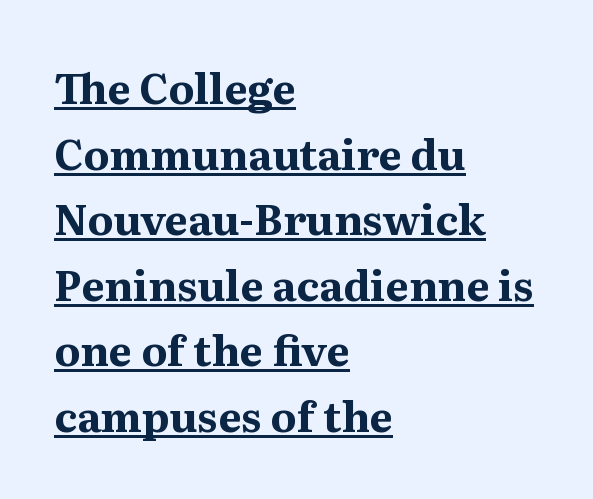
Yep, those are serifs on the letters. Chunky letters — that's bold for sure. No extra tracking has been applied to these lines. Successive baselines arrive at the customary interval. Each letter keeps its own natural width here, so spacing adapts to shape.
